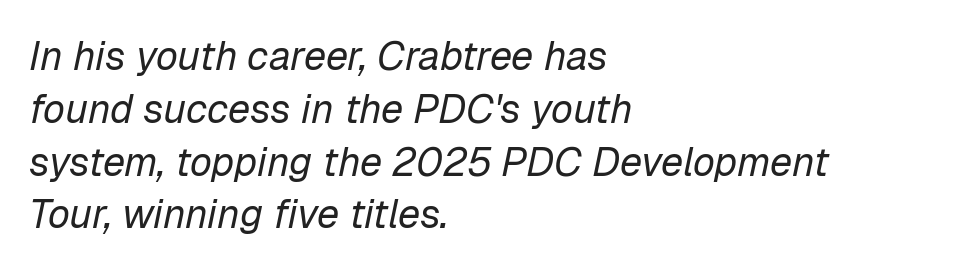
{"italic": "yes", "lean": "right", "slant_degrees": 12, "bold": "no", "weight": "regular", "width": "normal", "stroke_contrast": "low", "x_height": "medium", "monospaced": "no", "underline": "no", "align": "left", "line_spacing": "normal", "line_spacing_ratio": 1.32, "letter_spacing": "normal", "letter_spacing_em": 0.0, "glyph_px": 40}
